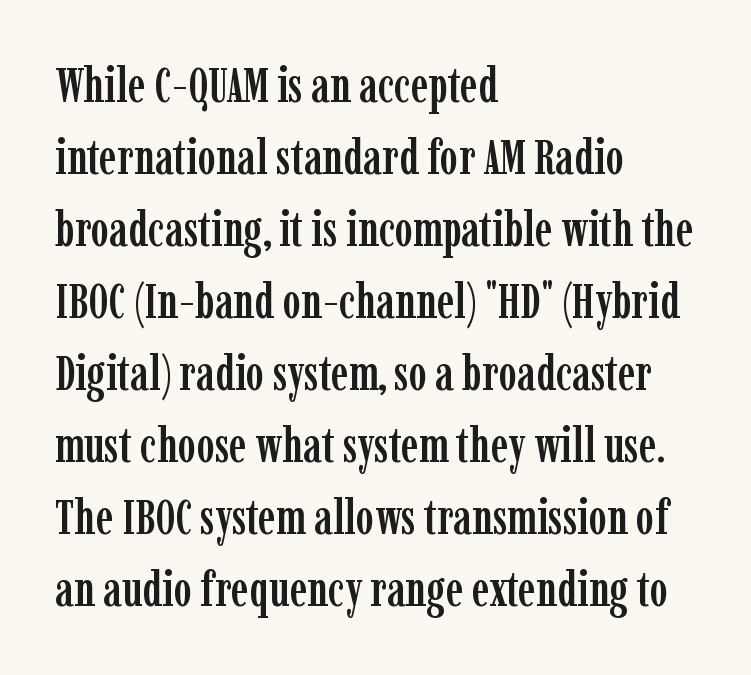
Typographically, this falls in the serif category. Descenders are the only things crossing below the line. Do the letters lean? They stand straight. Which margin do the lines hug? The left one — the right edge is uneven. Think of a printed novel: that variable character pitch is what you see here. In terms of letterspacing, this is plain default setting.
